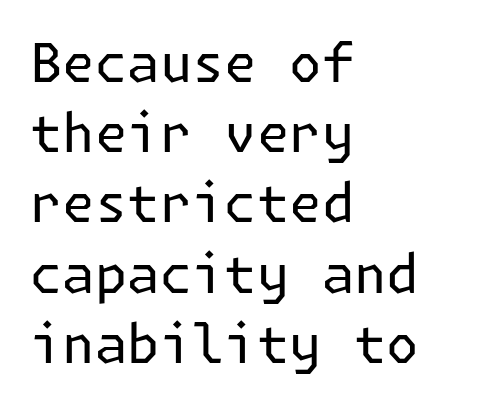
Q: Is the text bold? A: No.
Q: Is the text italic (slanted)? A: No, it is upright.
Q: Is the typeface a serif or a sans-serif typeface? A: Sans-serif.
Q: Is the text underlined? A: No.
Q: How is the paragraph aligned? A: Left-aligned.
Q: Is the spacing between letters normal or unusually wide? A: Normal.
Q: Is the spacing between lines tight, normal or loose? A: Normal.
Q: Width (condensed, normal, or wide)? A: Normal.
Q: Stroke contrast? A: Low.
Q: x-height? A: Medium.
